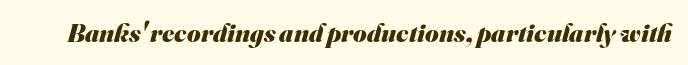
The image shows 26 px bold type; set normal letter spacing, not underlined.
